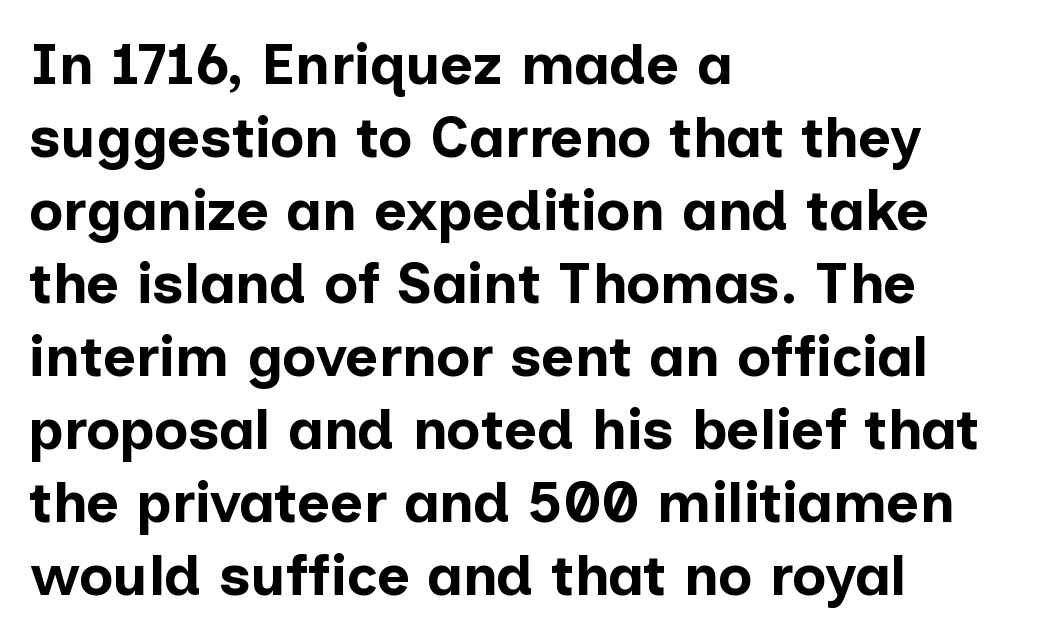
Q: Is the text bold? A: Yes.
Q: Is the text italic (slanted)? A: No, it is upright.
Q: Is the typeface a serif or a sans-serif typeface? A: Sans-serif.
Q: Is the text underlined? A: No.
Q: How is the paragraph aligned? A: Left-aligned.
Q: Is the spacing between letters normal or unusually wide? A: Normal.
Q: Is the spacing between lines tight, normal or loose? A: Normal.
Q: Width (condensed, normal, or wide)? A: Normal.
Q: Stroke contrast? A: Low.
Q: x-height? A: Medium.
Q: Monospaced? A: No.
